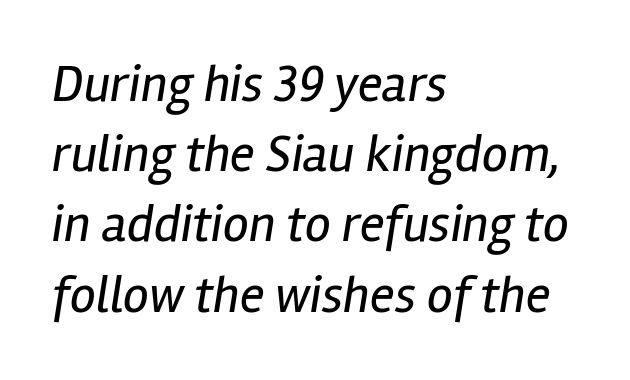
Q: Is the text bold? A: No.
Q: Is the text italic (slanted)? A: Yes, it leans right by about 12 degrees.
Q: Is the text underlined? A: No.
Q: How is the paragraph aligned? A: Left-aligned.
Q: Is the spacing between letters normal or unusually wide? A: Normal.
Q: Is the spacing between lines tight, normal or loose? A: Normal.
Q: Width (condensed, normal, or wide)? A: Condensed.
Q: Stroke contrast? A: Low.
Q: x-height? A: Medium.
Q: Monospaced? A: No.
